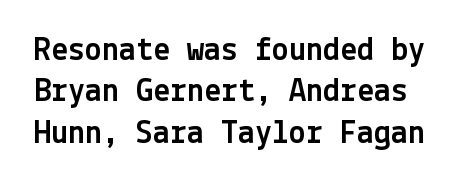
{"serif": "no", "italic": "no", "width": "normal", "x_height": "medium", "underline": "no", "line_spacing_ratio": 1.22, "letter_spacing": "normal", "letter_spacing_em": 0.0, "glyph_px": 34}
